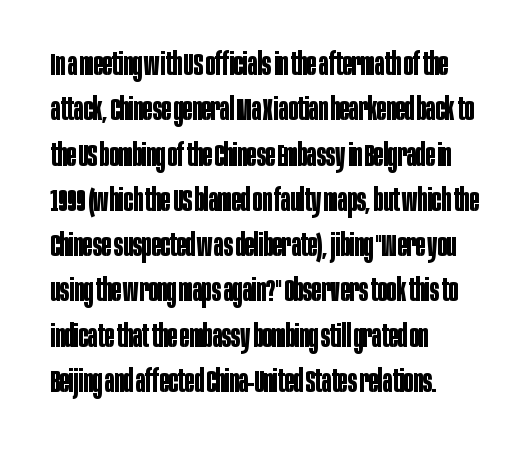
The image shows 31 px bold, condensed sans-serif type, upright; set left-aligned, normal line spacing (1.46x), normal letter spacing, not underlined; low stroke contrast and a large x-height.
